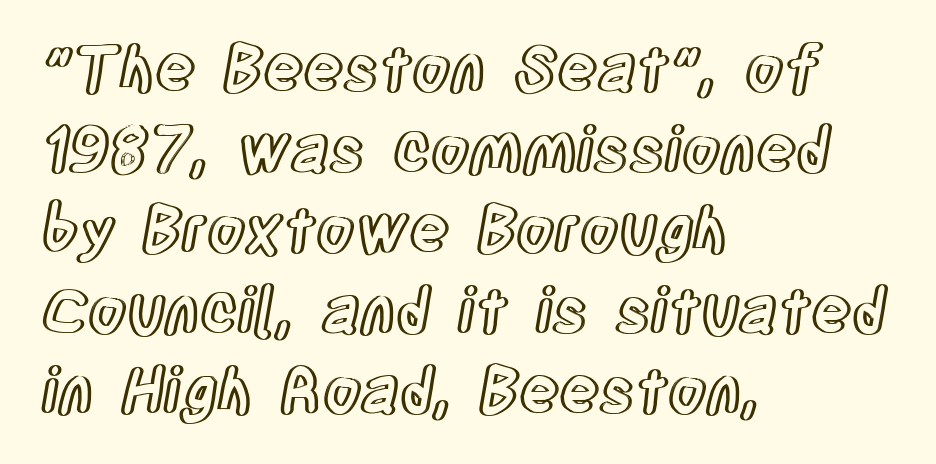
Underline: absent. What stands out about the letter spacing? Nothing — it is the standard amount. Each line starts at the same left margin while the right side varies. Baseline-to-baseline distance is the conventional proportion of letter height. The face used here is proportionally spaced, like ordinary book or web type.
